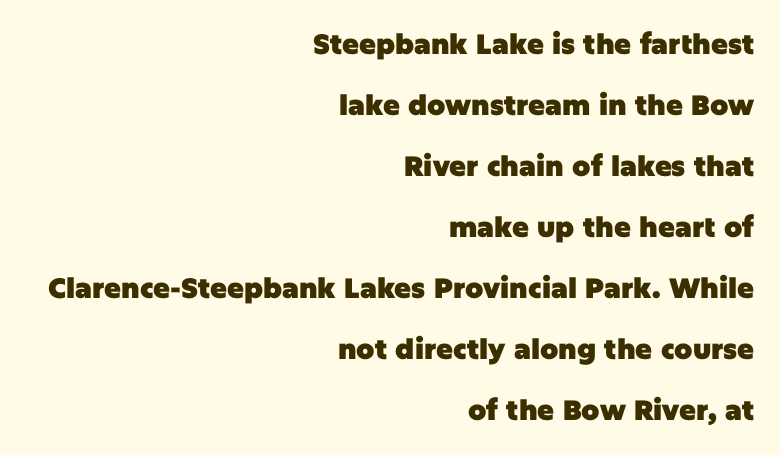
Q: Is the text bold? A: Yes.
Q: Is the text italic (slanted)? A: No, it is upright.
Q: Is the typeface a serif or a sans-serif typeface? A: Sans-serif.
Q: Is the text underlined? A: No.
Q: How is the paragraph aligned? A: Right-aligned.
Q: Is the spacing between letters normal or unusually wide? A: Normal.
Q: Is the spacing between lines tight, normal or loose? A: Loose.
Q: Width (condensed, normal, or wide)? A: Normal.
Q: Stroke contrast? A: Low.
Q: x-height? A: Large.
Q: Monospaced? A: No.
